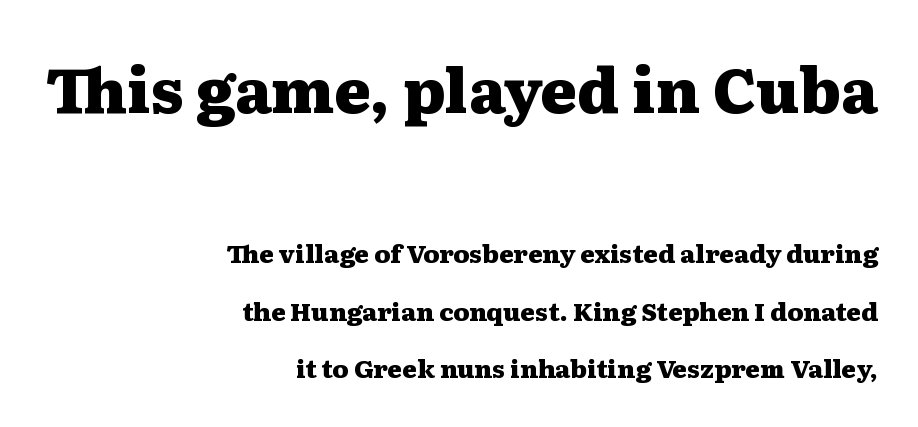
{"serif": "yes", "italic": "no", "bold": "yes", "weight": "heavy", "width": "wide", "stroke_contrast": "medium", "x_height": "medium", "monospaced": "no", "underline": "no", "align": "right", "line_spacing": "loose", "line_spacing_ratio": 2.31, "letter_spacing": "normal", "letter_spacing_em": 0.0, "larger_block": "first", "size_ratio": 2.48, "glyph_px": 62}
